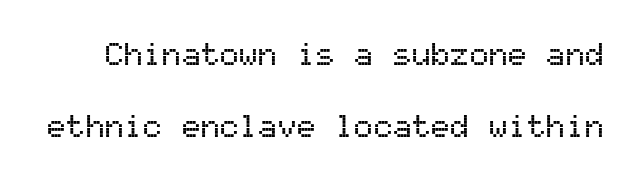
Looks like terminal output: every glyph gets an equal slot. Each new line begins a long way beneath the previous one. These lines keep a tight, regular rhythm from letter to letter. The typeface chosen for these lines omits serifs.
